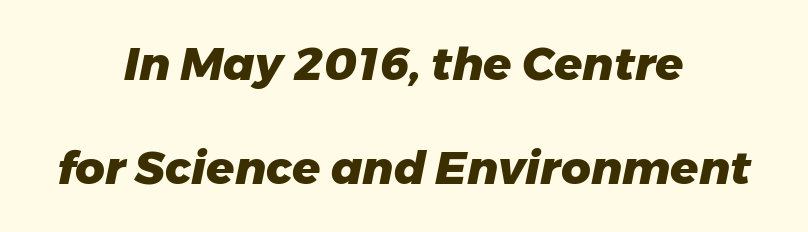
{"italic": "yes", "lean": "right", "slant_degrees": 11, "bold": "yes", "weight": "heavy", "width": "normal", "stroke_contrast": "low", "x_height": "medium", "monospaced": "no", "underline": "no", "align": "center", "line_spacing": "loose", "line_spacing_ratio": 2.27, "letter_spacing": "normal", "letter_spacing_em": 0.0, "glyph_px": 46}
